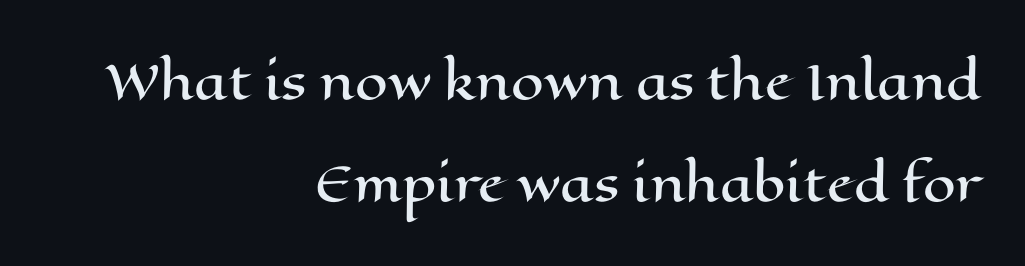
{"italic": "no", "width": "wide", "stroke_contrast": "high", "x_height": "medium", "monospaced": "no", "underline": "no", "align": "right", "line_spacing": "loose", "line_spacing_ratio": 2.16, "letter_spacing": "normal", "letter_spacing_em": 0.0, "glyph_px": 47}
